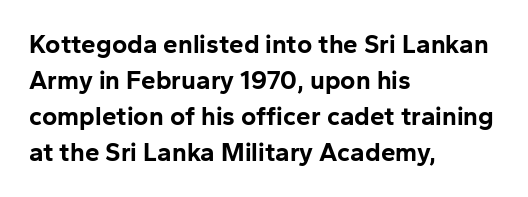
Weight: bold. Inter-character spacing is left at the font's built-in metrics. Check the space under the baseline: it is left empty. These lines sit exactly where default settings would place them. Compared with a centered layout, this one pins lines to the left instead.
